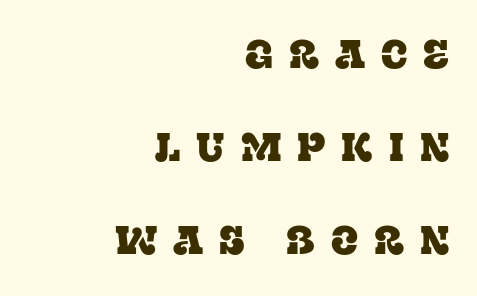
The image shows 40 px serif type, upright; set right-aligned, loose line spacing (2.32x), unusually wide letter spacing (+0.4 em), not underlined; low stroke contrast and a large x-height.
